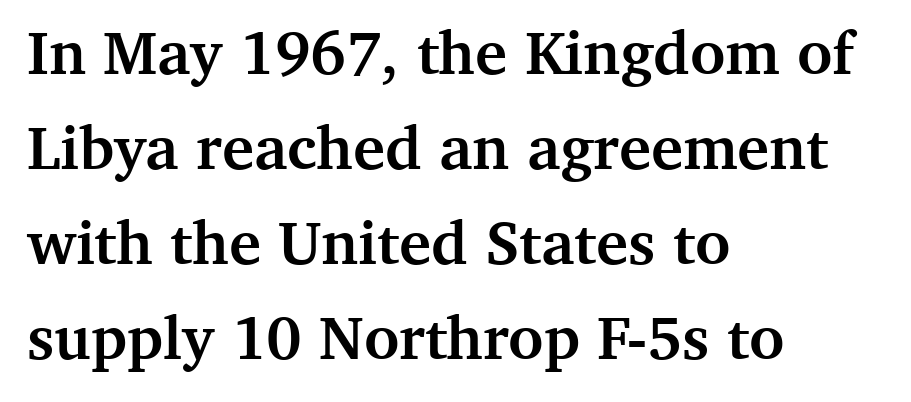
The ragged edge is on the right, which tells us the setting is flush left. Here the designer chose a conventional face with non-uniform glyph widths. A typesetter would call this leading conventional body-copy spacing. The characters display serif detailing at their extremities. This is the regular roman posture of the typeface.
